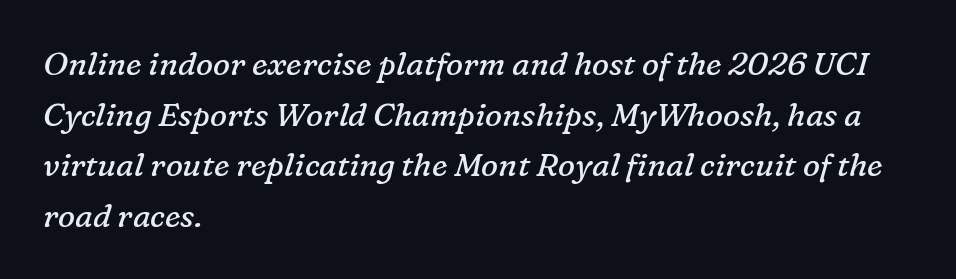
No extra ink here — the face is not bold. Standard letterfit; no display-style spreading of the glyphs. Unmarked baselines from the first word to the last. Spacing verdict: proportional, widths tailored to each character.
